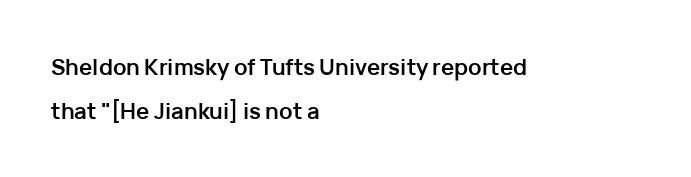
The image shows 22 px bold type, upright; set left-aligned, loose line spacing (2.0x), normal letter spacing, not underlined.
